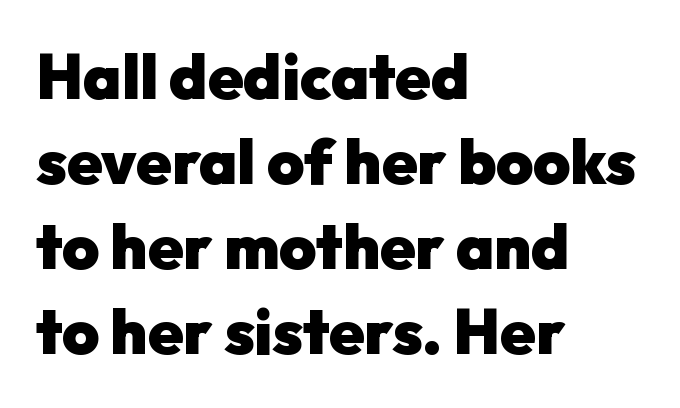
Has an underline been added? It has not. Is the letter spacing exaggerated? No — it looks like the ordinary default. Notice how thick the strokes are: this is what a full bold looks like. Proportional: the letters do not fall into vertical columns. A roman cut, with each character standing at attention.
